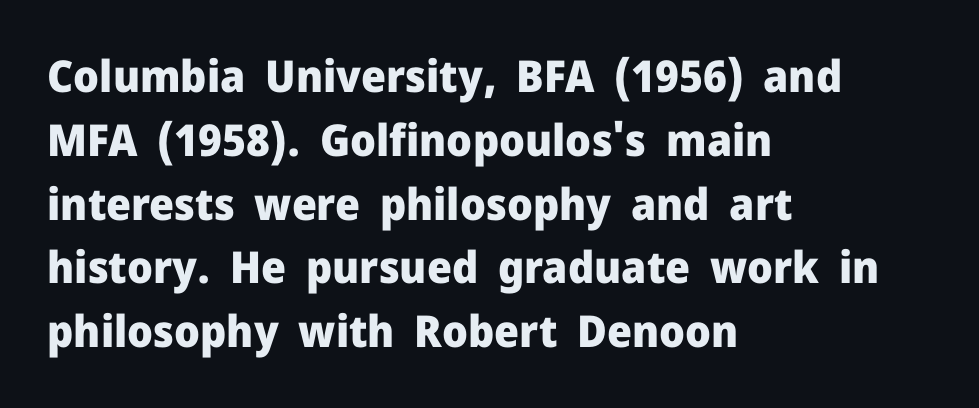
The image shows 44 px heavy sans-serif type, upright; set left-aligned, normal line spacing (1.45x), normal letter spacing, not underlined; low stroke contrast and a medium x-height.
